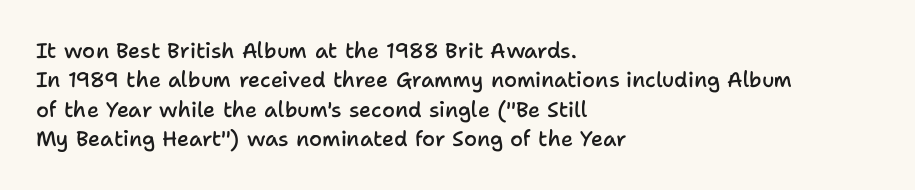
{"italic": "no", "bold": "semi", "underline": "no", "align": "left", "line_spacing": "normal", "line_spacing_ratio": 1.4, "letter_spacing": "normal", "letter_spacing_em": 0.0, "glyph_px": 21}
